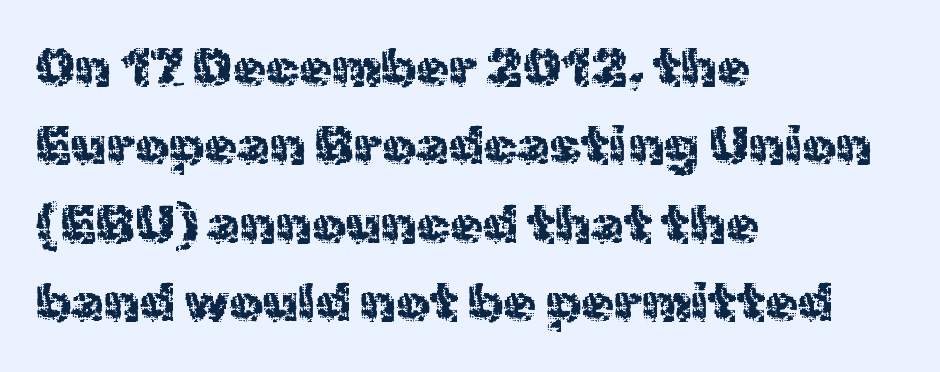
{"serif": "no", "italic": "no", "bold": "no", "weight": "regular", "width": "normal", "x_height": "medium", "monospaced": "no", "underline": "no", "align": "left", "line_spacing": "normal", "line_spacing_ratio": 1.48, "letter_spacing": "normal", "letter_spacing_em": 0.0, "glyph_px": 53}
